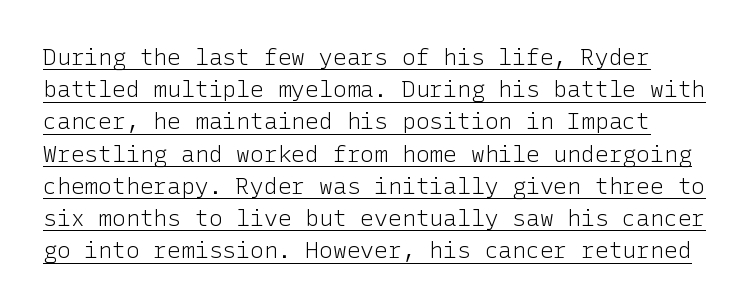
The image shows 23 px text type, upright; set normal line spacing (1.4x), normal letter spacing, underlined.
